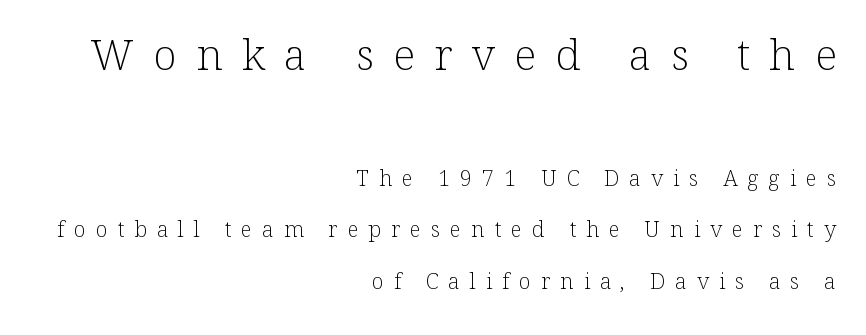
Q: Is the text bold? A: No.
Q: Is the text italic (slanted)? A: No, it is upright.
Q: Is the typeface a serif or a sans-serif typeface? A: Serif.
Q: Is the text underlined? A: No.
Q: How is the paragraph aligned? A: Right-aligned.
Q: Is the spacing between letters normal or unusually wide? A: Unusually wide.
Q: Is the spacing between lines tight, normal or loose? A: Loose.
Q: Which block of text is set in a larger size, the first (top) or the second (bottom)? A: The first (top) one.
Q: Width (condensed, normal, or wide)? A: Normal.
Q: Stroke contrast? A: Low.
Q: x-height? A: Medium.
Q: Monospaced? A: No.
